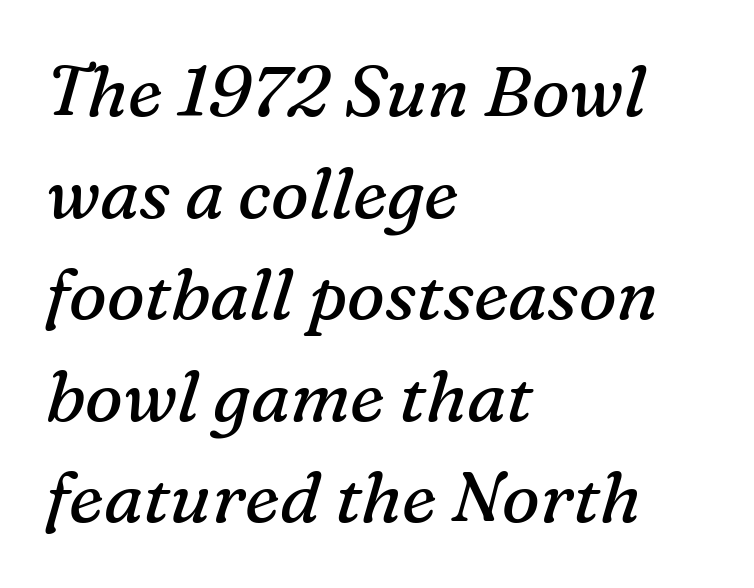
{"serif": "yes", "italic": "yes", "lean": "right", "slant_degrees": 16, "bold": "no", "weight": "regular", "width": "normal", "stroke_contrast": "medium", "x_height": "medium", "monospaced": "no", "underline": "no", "align": "left", "line_spacing": "normal", "line_spacing_ratio": 1.43, "letter_spacing": "normal", "letter_spacing_em": 0.0, "glyph_px": 71}
